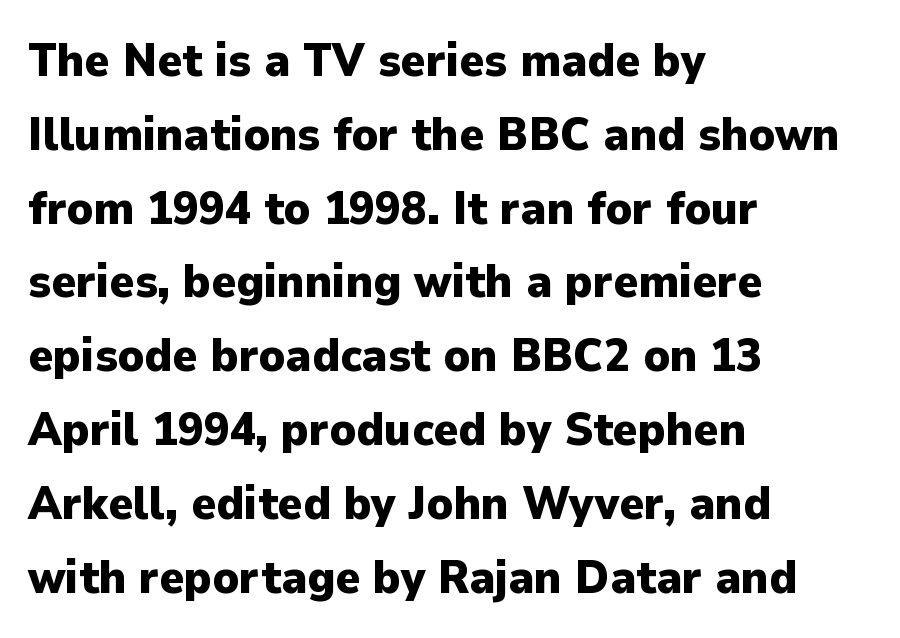
Q: Is the text bold? A: Yes.
Q: Is the text italic (slanted)? A: No, it is upright.
Q: Is the typeface a serif or a sans-serif typeface? A: Sans-serif.
Q: Is the text underlined? A: No.
Q: How is the paragraph aligned? A: Left-aligned.
Q: Is the spacing between letters normal or unusually wide? A: Normal.
Q: Is the spacing between lines tight, normal or loose? A: Normal.
Q: Width (condensed, normal, or wide)? A: Normal.
Q: Stroke contrast? A: Low.
Q: x-height? A: Medium.
Q: Monospaced? A: No.
